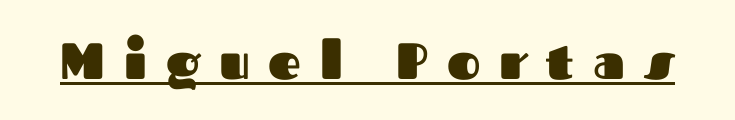
{"serif": "no", "italic": "no", "bold": "yes", "weight": "heavy", "width": "normal", "stroke_contrast": "medium", "x_height": "medium", "monospaced": "no", "underline": "yes", "letter_spacing": "wide", "letter_spacing_em": 0.37, "glyph_px": 51}
